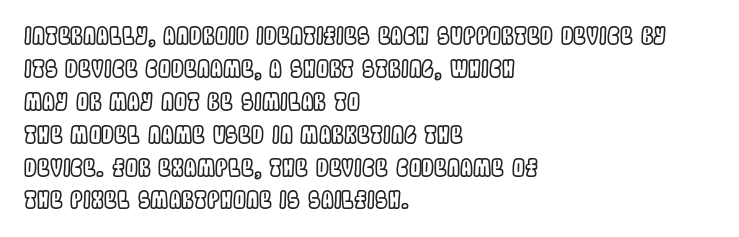
Plain, unruled lines of type. Letter spacing: default. Quick note: interline space is typical. Does the lettering tilt? It doesn't — this is upright. One-word summary of the alignment: left.
